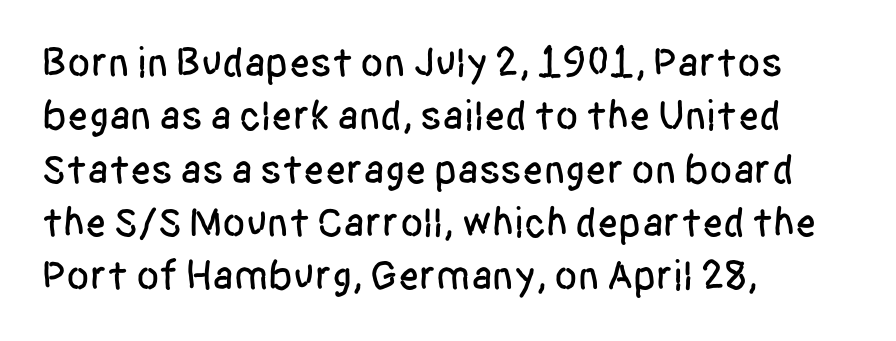
The image shows 42 px condensed sans-serif type, upright; set left-aligned, normal line spacing (1.27x), normal letter spacing, not underlined; low stroke contrast and a large x-height.
